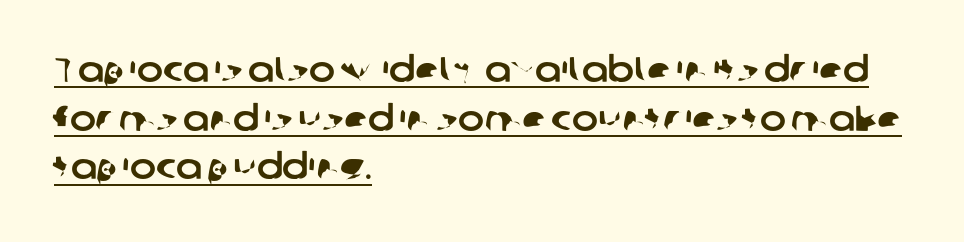
The image shows 35 px sans-serif type; set left-aligned, normal line spacing (1.39x), normal letter spacing, underlined; low stroke contrast and a medium x-height.
